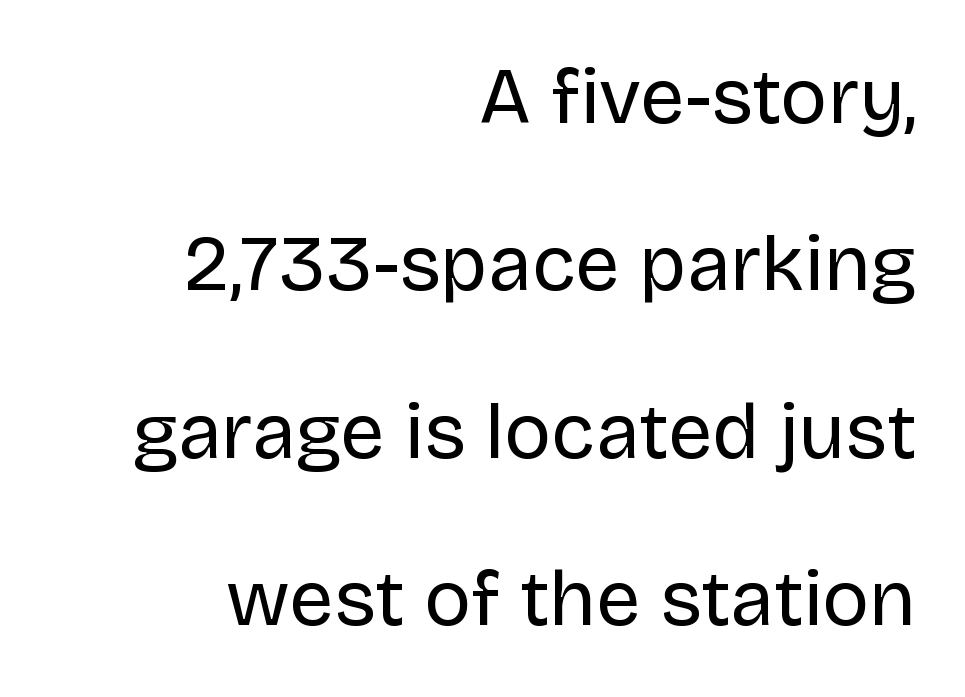
Proportional: the letters do not fall into vertical columns. The passage shown is not underscored anywhere. Line endings align vertically; line beginnings do not. Nothing sits at the stroke ends, so this counts as sans-serif. Short note: letters normally spaced.
